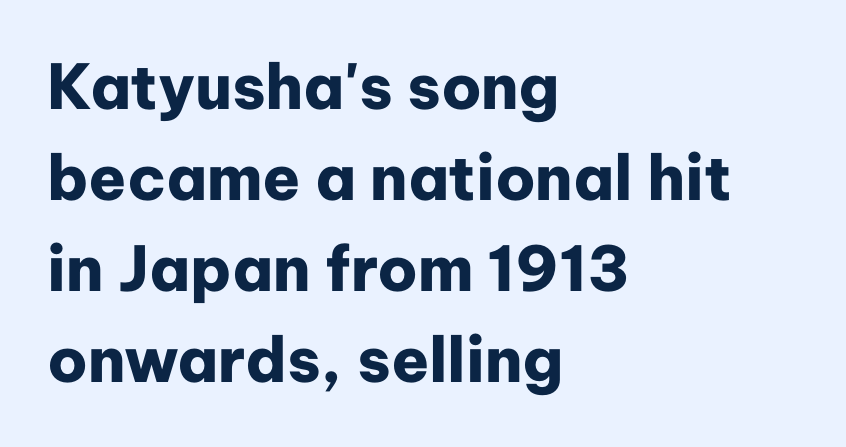
You'd pick this weight for a headline — it's a proper bold. Here the glyphs are tracked normally, forming tight word shapes. The paragraph has a hard left edge and a soft right edge. The typography opts for an upright posture over an oblique one. The rendering shows plain stroke endings on the letterforms — a sans-serif design. Clear beneath every line of the passage.
